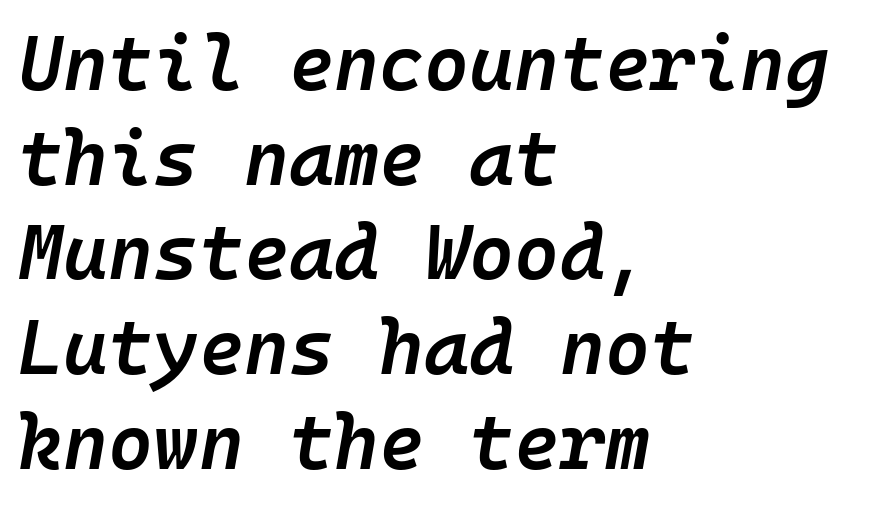
The image shows 77 px semibold type, italic (leaning right), monospaced; set left-aligned, line spacing 1.23x, normal letter spacing, not underlined; low stroke contrast and a medium x-height.
